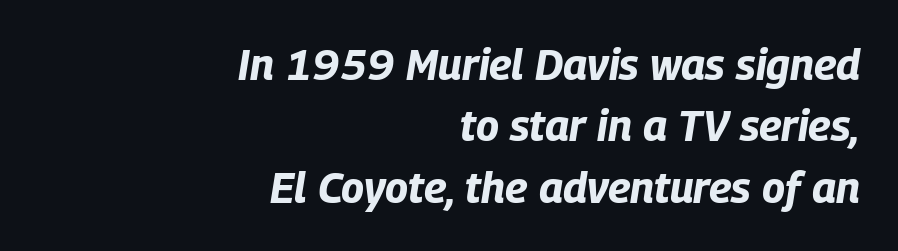
{"italic": "yes", "lean": "right", "slant_degrees": 9, "bold": "yes", "weight": "bold", "width": "condensed", "stroke_contrast": "low", "x_height": "large", "monospaced": "no", "underline": "no", "align": "right", "line_spacing": "normal", "line_spacing_ratio": 1.43, "letter_spacing": "normal", "letter_spacing_em": 0.0, "glyph_px": 43}
